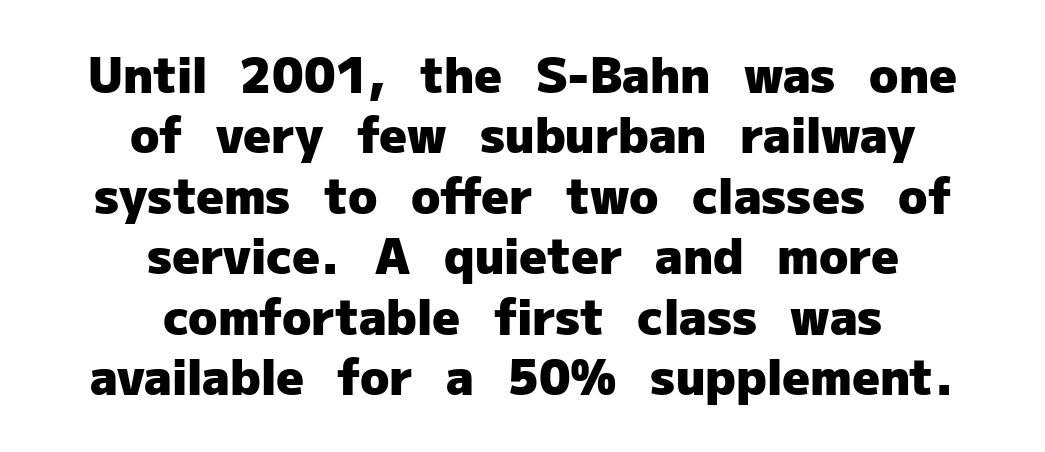
If you drew a line through each stem, it would be perfectly vertical. The letters advance in unequal steps, a hallmark of proportional type. Pretty heavy lettering here — definitely bold. A centered setting, common on invitations and titles, is used for this passage. Honestly, there is no underline to notice here at all. In terms of letterspacing, this is plain default setting.
